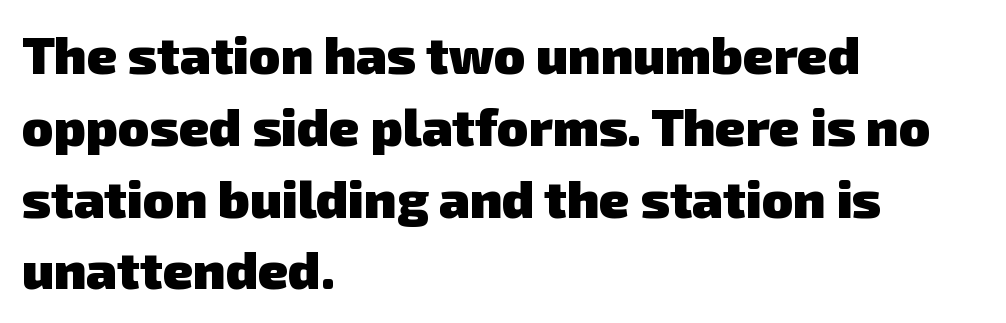
The image shows 52 px heavy sans-serif type; set left-aligned, normal line spacing (1.38x), normal letter spacing, not underlined; low stroke contrast and a medium x-height.
